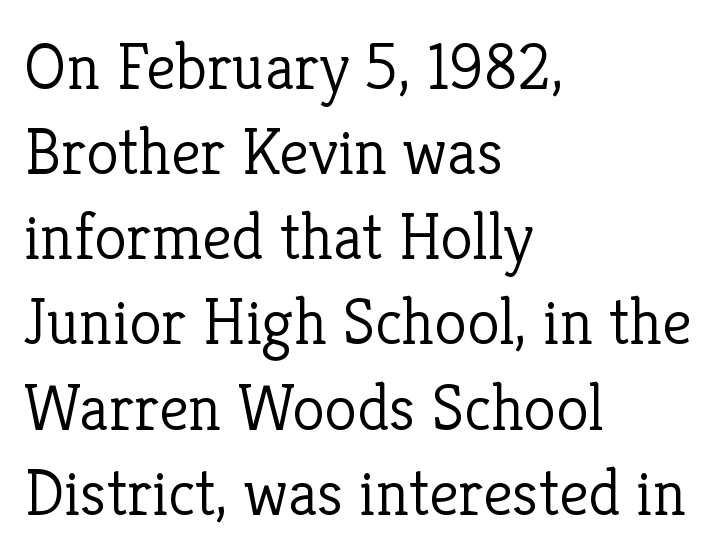
When letters stand straight like this, we call the style roman or upright. Notice how descenders clear the ascenders below comfortably — that's standard leading. Only glyphs here, with clear space below each row. How are the letters spaced? Ordinarily, with no added tracking.
